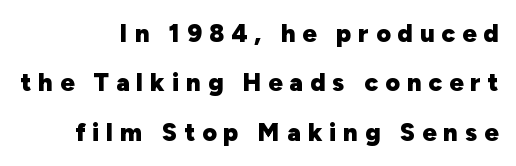
Honestly, the rows look like they've been pulled way apart. Short and long lines alike share a common ending point at right. Does the lettering tilt? It doesn't — this is upright. In terms of weight, the rendering is a true, heavy bold.
